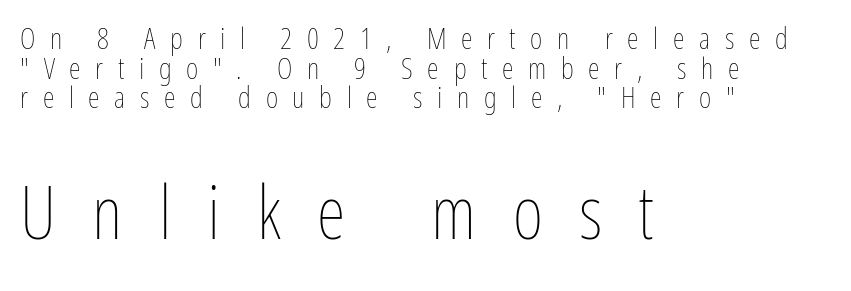
Line starts are locked; line ends wander. The specimen omits any rule beneath the text block's lines. The line texture is sparse and dotted thanks to wide tracking. Looks like regular typesetting: each glyph gets only the width it needs. Bold? No — there's no thickening of the strokes. When letters stand straight like this, we call the style roman or upright.
